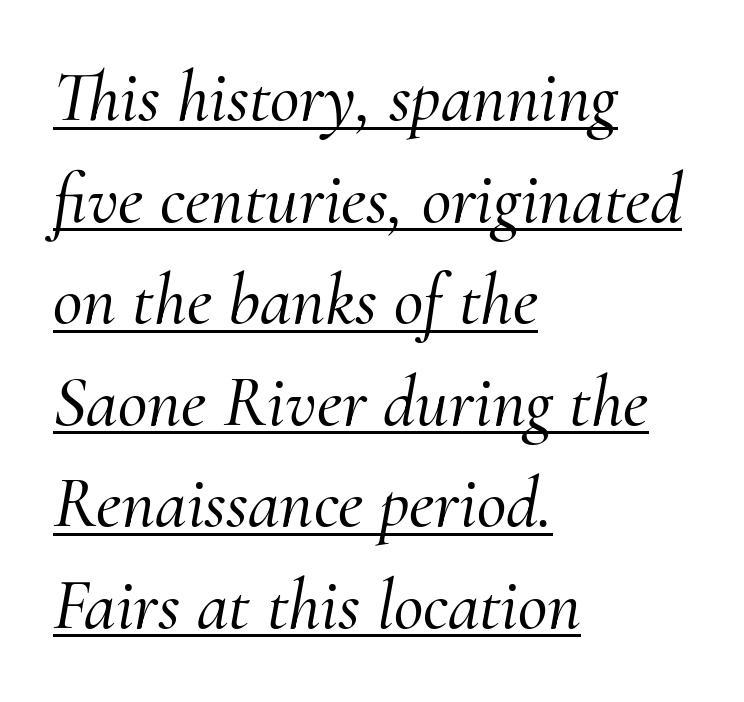
The image shows 72 px serif type, italic (leaning right); set left-aligned, normal line spacing (1.41x), normal letter spacing, underlined; medium stroke contrast and a small x-height.
